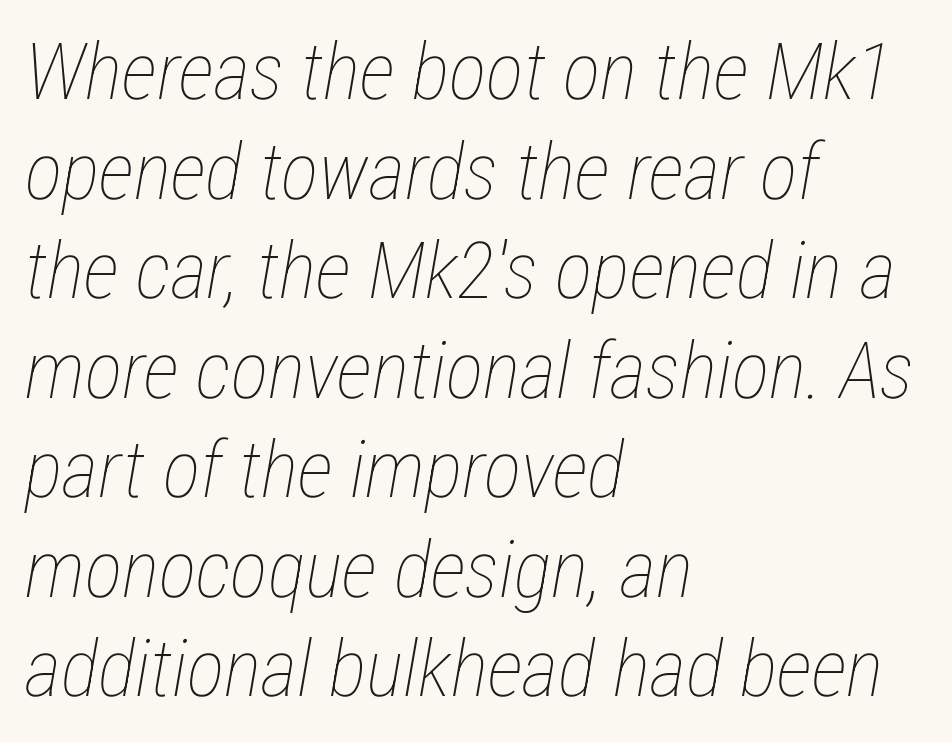
Q: Is the text bold? A: No.
Q: Is the text italic (slanted)? A: Yes, it leans right by about 12 degrees.
Q: Is the text underlined? A: No.
Q: How is the paragraph aligned? A: Left-aligned.
Q: Is the spacing between letters normal or unusually wide? A: Normal.
Q: Is the spacing between lines tight, normal or loose? A: Normal.
Q: Width (condensed, normal, or wide)? A: Condensed.
Q: Stroke contrast? A: Low.
Q: x-height? A: Medium.
Q: Monospaced? A: No.
